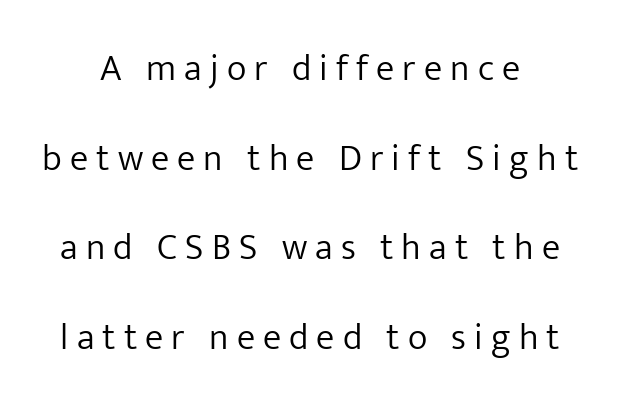
{"serif": "no", "italic": "no", "bold": "no", "weight": "light", "width": "normal", "stroke_contrast": "low", "x_height": "medium", "monospaced": "no", "underline": "no", "line_spacing": "loose", "line_spacing_ratio": 2.42, "letter_spacing": "wide", "letter_spacing_em": 0.22, "glyph_px": 37}
